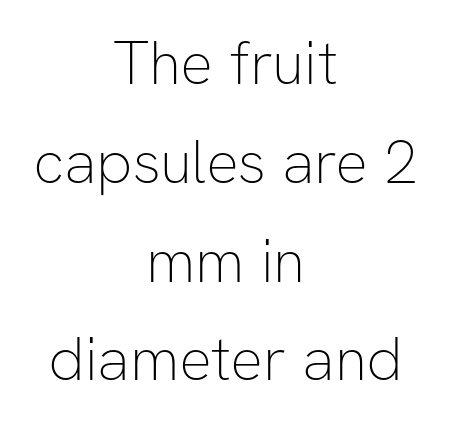
{"serif": "no", "italic": "no", "bold": "no", "weight": "thin", "width": "normal", "stroke_contrast": "low", "x_height": "medium", "monospaced": "no", "underline": "no", "align": "center", "line_spacing": "normal", "line_spacing_ratio": 1.62, "letter_spacing": "normal", "letter_spacing_em": 0.0, "glyph_px": 61}
